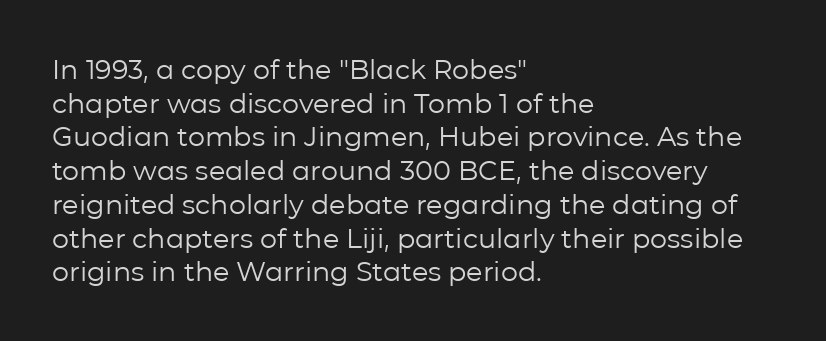
The image shows 27 px text type, upright; set left-aligned, normal line spacing (1.25x), normal letter spacing, not underlined.
